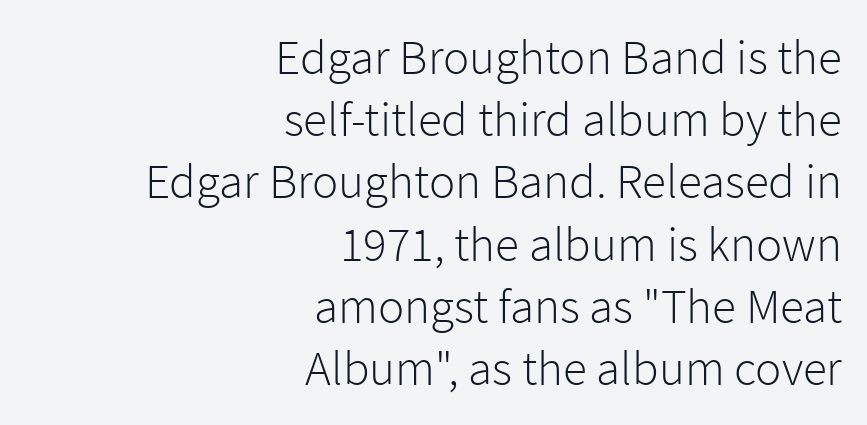
The baseline area is clear. You could not count columns in this text — the font is proportionally spaced. A roman cut, with each character standing at attention. The passage shown is not bold in any degree. Leading: standard.
